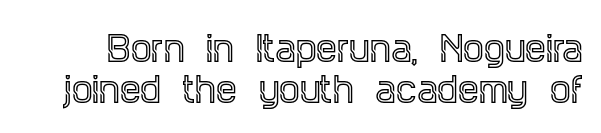
Each word holds together tightly as a unit, with standard inter-letter gaps. The specimen reads as upright at a glance. Rule under the text: the space is simply empty. Yep, those are serifs on the letters.
